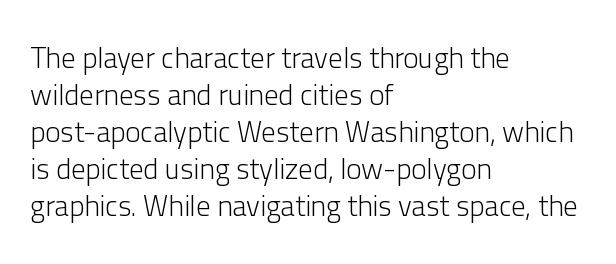
The image shows 29 px light sans-serif type, upright; set left-aligned, normal line spacing (1.28x), normal letter spacing, not underlined; low stroke contrast and a medium x-height.
